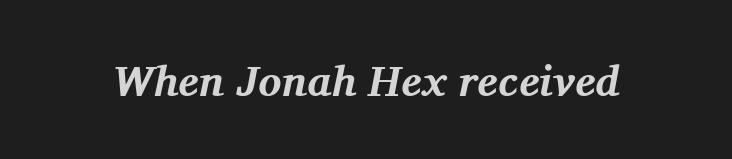
{"serif": "yes", "italic": "yes", "lean": "right", "slant_degrees": 11, "bold": "yes", "weight": "bold", "width": "normal", "stroke_contrast": "medium", "x_height": "medium", "monospaced": "no", "underline": "no", "letter_spacing": "normal", "letter_spacing_em": 0.0, "glyph_px": 43}
